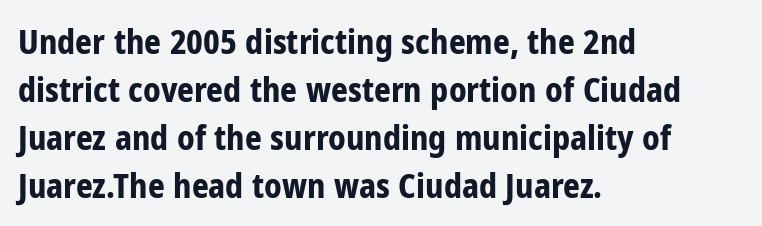
The image shows 33 px bold, condensed sans-serif type, upright; set left-aligned, normal line spacing (1.45x), normal letter spacing, not underlined; low stroke contrast and a medium x-height.
